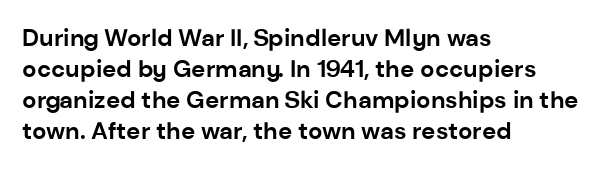
Q: Is the text bold? A: Yes.
Q: Is the text italic (slanted)? A: No, it is upright.
Q: Is the text underlined? A: No.
Q: How is the paragraph aligned? A: Left-aligned.
Q: Is the spacing between letters normal or unusually wide? A: Normal.
Q: Is the spacing between lines tight, normal or loose? A: Normal.
